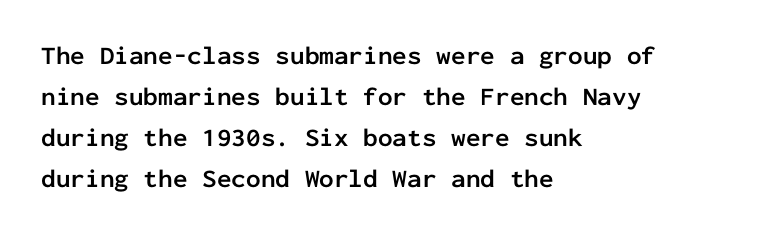
Q: Is the text bold? A: Yes.
Q: Is the text italic (slanted)? A: No, it is upright.
Q: Is the text underlined? A: No.
Q: How is the paragraph aligned? A: Left-aligned.
Q: Is the spacing between letters normal or unusually wide? A: Normal.
Q: Is the spacing between lines tight, normal or loose? A: Normal.
